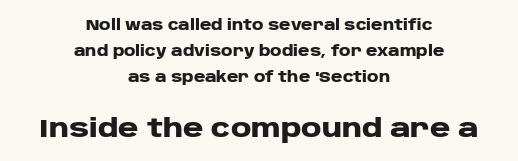
{"italic": "no", "bold": "yes", "underline": "no", "align": "center", "line_spacing_ratio": 1.87, "letter_spacing": "normal", "letter_spacing_em": 0.0, "larger_block": "second", "size_ratio": 1.79, "glyph_px": 25}
